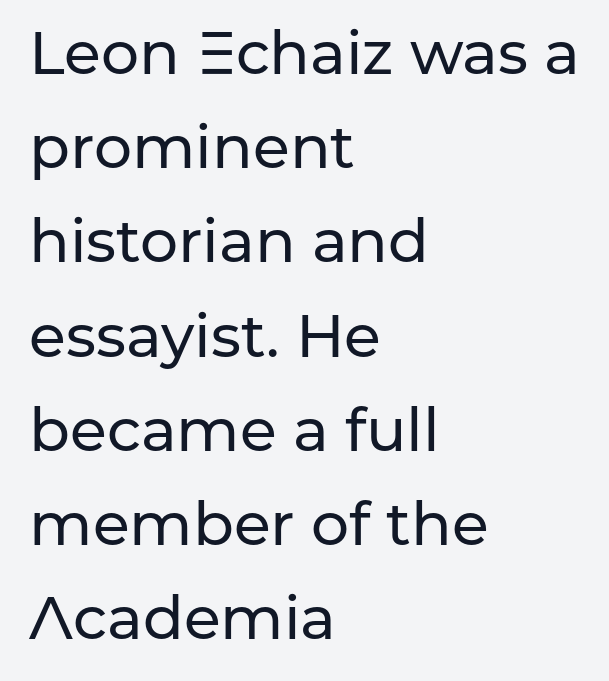
{"serif": "no", "italic": "no", "width": "normal", "stroke_contrast": "low", "x_height": "medium", "monospaced": "no", "underline": "no", "align": "left", "line_spacing": "normal", "line_spacing_ratio": 1.57, "letter_spacing": "normal", "letter_spacing_em": 0.0, "glyph_px": 60}
